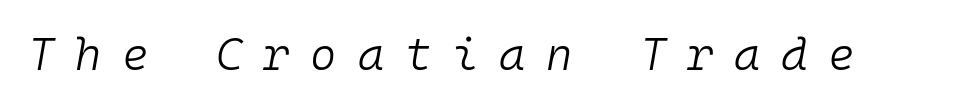
Plain, unruled lines of type. The letters look calm and open, with moderate or lighter stems. The passage shown leans; its letterforms are oblique. Inter-character spacing is expanded well beyond the font's built-in metrics.
